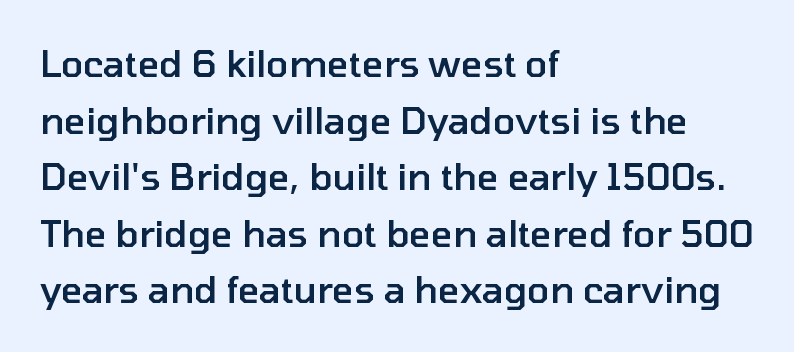
The image shows 37 px semibold sans-serif type, upright; set left-aligned, normal line spacing (1.53x), normal letter spacing, not underlined; low stroke contrast and a medium x-height.
